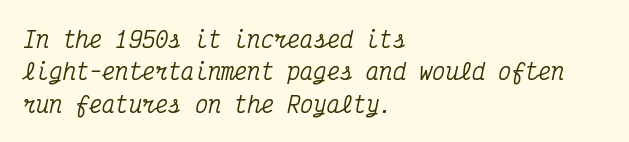
{"italic": "yes", "lean": "right", "slant_degrees": 12, "underline": "no", "align": "left", "line_spacing": "normal", "line_spacing_ratio": 1.47, "letter_spacing": "normal", "letter_spacing_em": 0.0, "glyph_px": 22}
